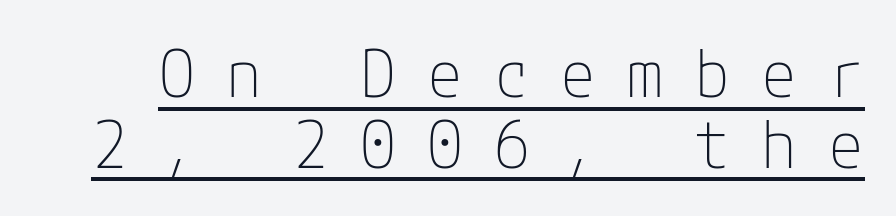
{"serif": "no", "italic": "no", "bold": "no", "weight": "thin", "width": "normal", "stroke_contrast": "low", "x_height": "medium", "underline": "yes", "line_spacing": "tight", "line_spacing_ratio": 1.09, "letter_spacing": "wide", "letter_spacing_em": 0.48, "glyph_px": 65}
